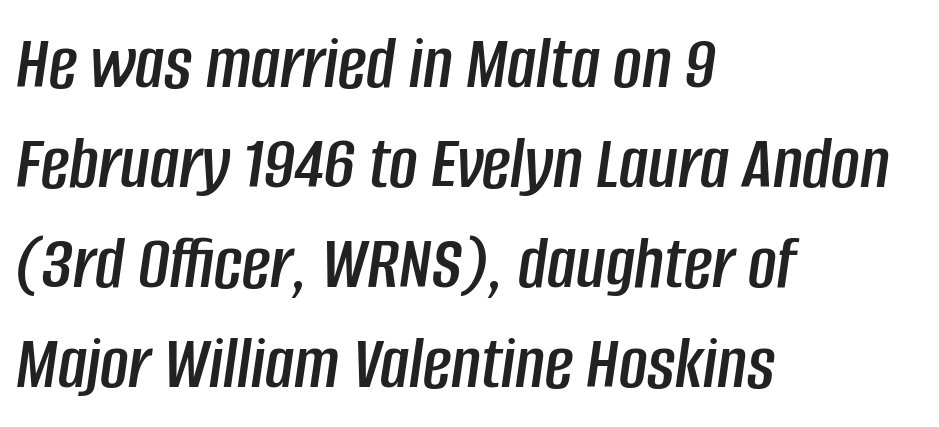
Which margin do the lines hug? The left one — the right edge is uneven. Spacing between characters is what you'd get straight out of the box. Italic: yes, the glyphs are oblique. A normal amount of white space separates one row of letters from the next. The zone under the glyphs is completely vacant.
